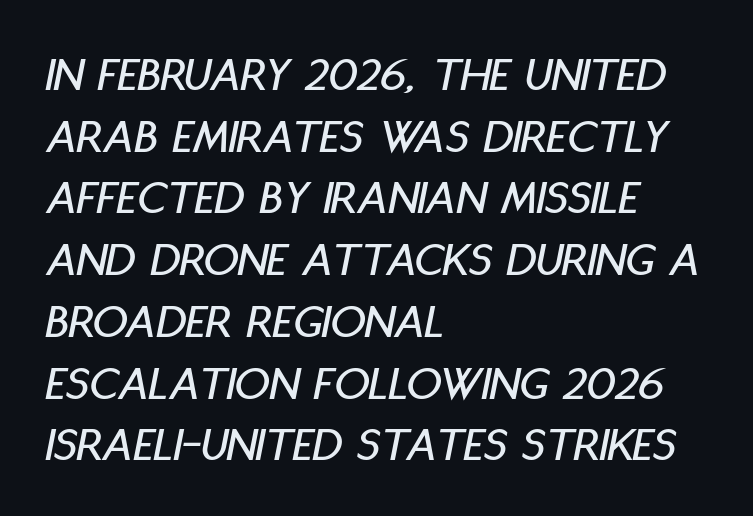
The image shows 49 px condensed type, italic (leaning right); set left-aligned, normal line spacing (1.26x), normal letter spacing, not underlined; low stroke contrast and a large x-height.
